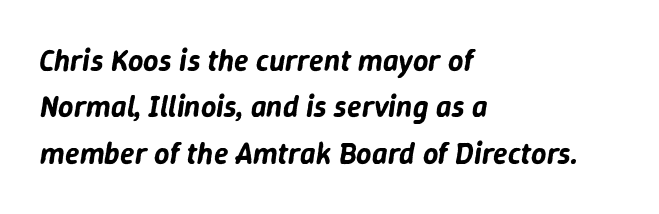
{"italic": "yes", "lean": "right", "slant_degrees": 9, "width": "normal", "stroke_contrast": "low", "x_height": "medium", "monospaced": "no", "underline": "no", "align": "left", "line_spacing": "normal", "line_spacing_ratio": 1.55, "letter_spacing": "normal", "letter_spacing_em": 0.0, "glyph_px": 30}
